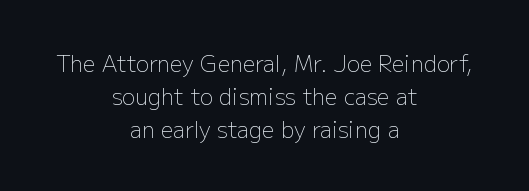
Type without underlining. Which margin do the lines hug? Neither — every line sits in the middle. There is no visible air inserted between adjacent glyphs. Stem width sits at or under what a default text font uses. Quick note: not italic, upright. Leading matches the norm, producing a regular column.
